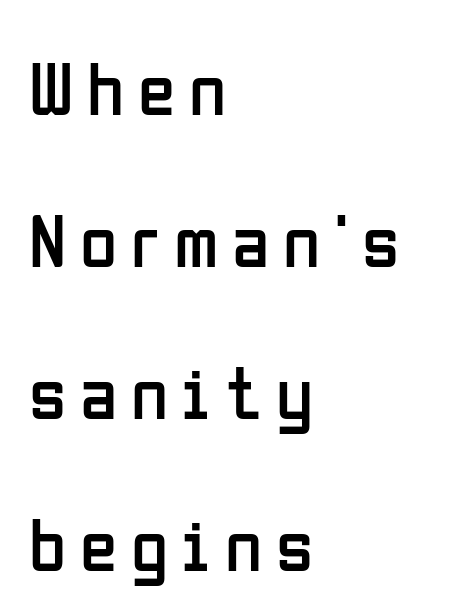
Q: Is the text bold? A: No.
Q: Is the text italic (slanted)? A: No, it is upright.
Q: Is the typeface a serif or a sans-serif typeface? A: Sans-serif.
Q: Is the text underlined? A: No.
Q: How is the paragraph aligned? A: Left-aligned.
Q: Is the spacing between lines tight, normal or loose? A: Loose.
Q: Width (condensed, normal, or wide)? A: Condensed.
Q: Stroke contrast? A: Low.
Q: x-height? A: Medium.
Q: Monospaced? A: No.
